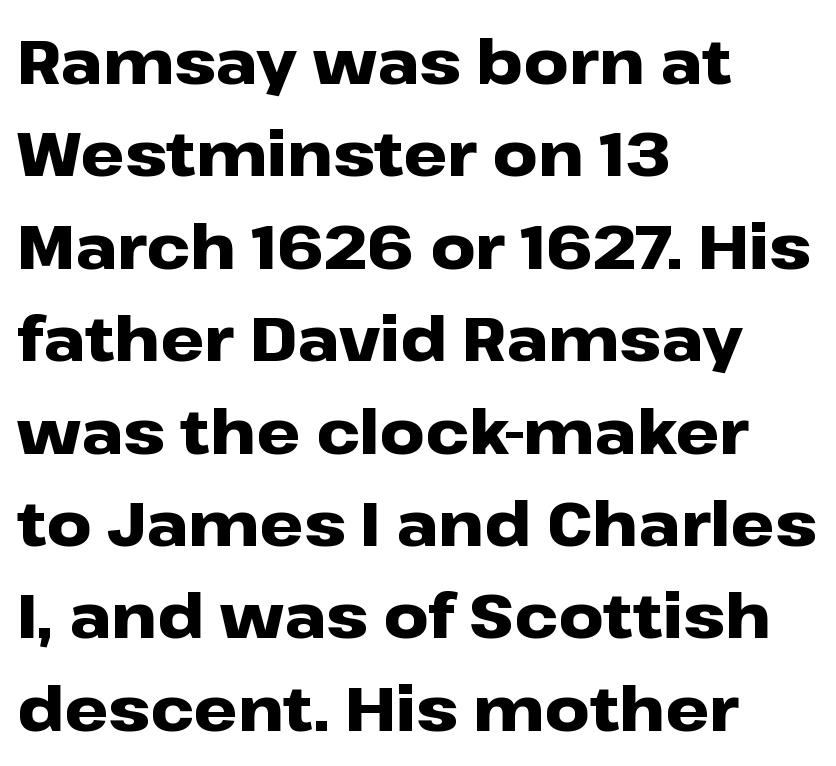
The passage shown has conventional tracking throughout. Varying glyph widths throughout — classic text-font behaviour. Every letter is thick-stroked: bold, no question. If you drew a line through each stem, it would be perfectly vertical. Note: no serifs on the glyphs.
